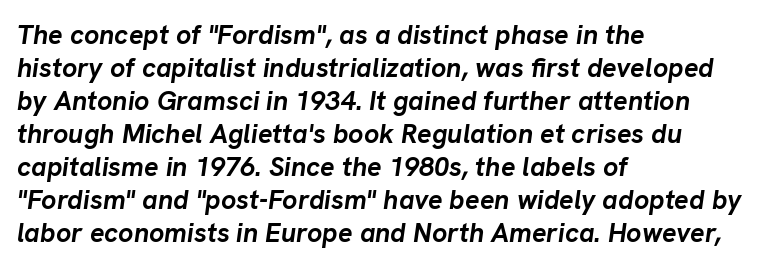
The image shows 27 px bold type, italic (leaning right); set left-aligned, line spacing 1.22x, normal letter spacing, not underlined.
